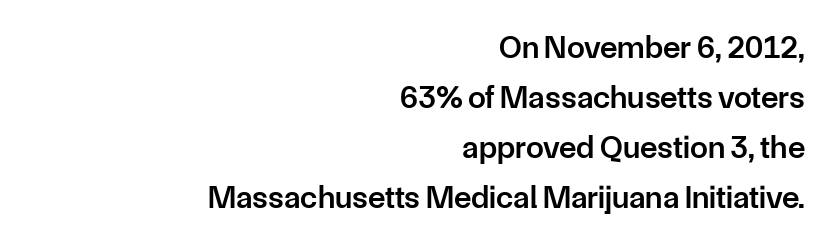
{"serif": "no", "italic": "no", "bold": "semi", "weight": "semibold", "width": "normal", "stroke_contrast": "low", "x_height": "medium", "monospaced": "no", "underline": "no", "align": "right", "line_spacing": "normal", "line_spacing_ratio": 1.56, "letter_spacing": "normal", "letter_spacing_em": 0.0, "glyph_px": 32}
